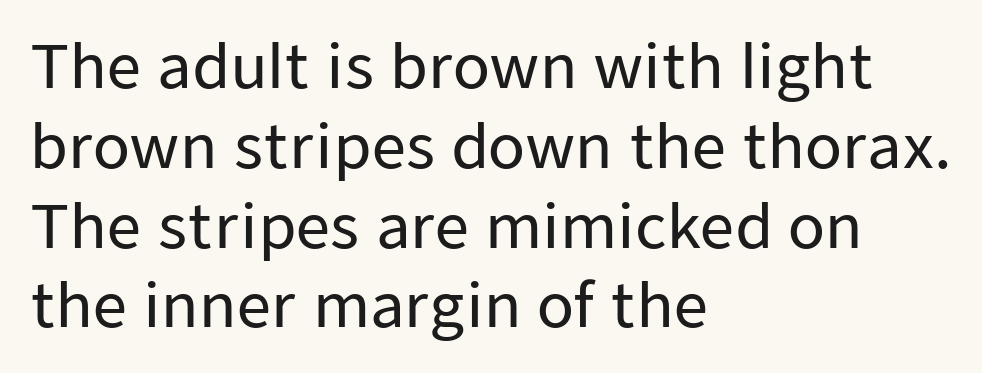
{"serif": "no", "italic": "no", "width": "normal", "stroke_contrast": "low", "x_height": "medium", "monospaced": "no", "underline": "no", "align": "left", "line_spacing": "normal", "line_spacing_ratio": 1.33, "letter_spacing": "normal", "letter_spacing_em": 0.0, "glyph_px": 60}
